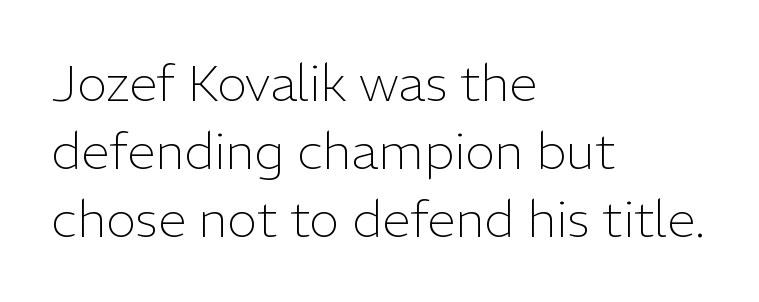
The lines in this sample share a left origin and differ only in where they stop. Tall strokes in this sample are plumb rather than angled. Letters rest on an invisible, unmarked baseline. Note the varied advance widths — an 'i' is clearly narrower than an 'm'.
